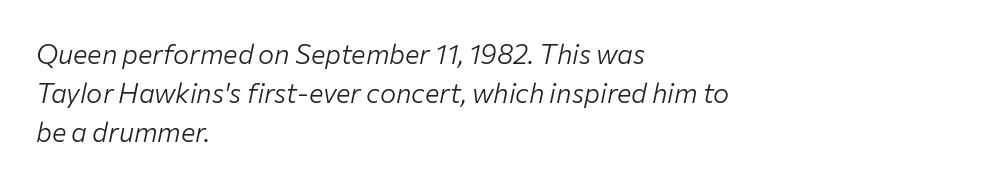
Q: Is the text bold? A: No.
Q: Is the text italic (slanted)? A: Yes, it leans right by about 12 degrees.
Q: Is the text underlined? A: No.
Q: How is the paragraph aligned? A: Left-aligned.
Q: Is the spacing between letters normal or unusually wide? A: Normal.
Q: Is the spacing between lines tight, normal or loose? A: Normal.
